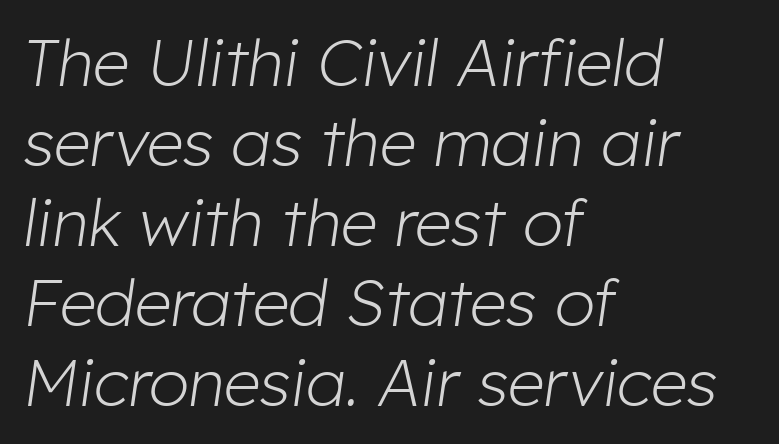
Q: Is the text bold? A: No.
Q: Is the text italic (slanted)? A: Yes, it leans right by about 8 degrees.
Q: Is the text underlined? A: No.
Q: How is the paragraph aligned? A: Left-aligned.
Q: Is the spacing between letters normal or unusually wide? A: Normal.
Q: Width (condensed, normal, or wide)? A: Normal.
Q: Stroke contrast? A: Low.
Q: x-height? A: Medium.
Q: Monospaced? A: No.
